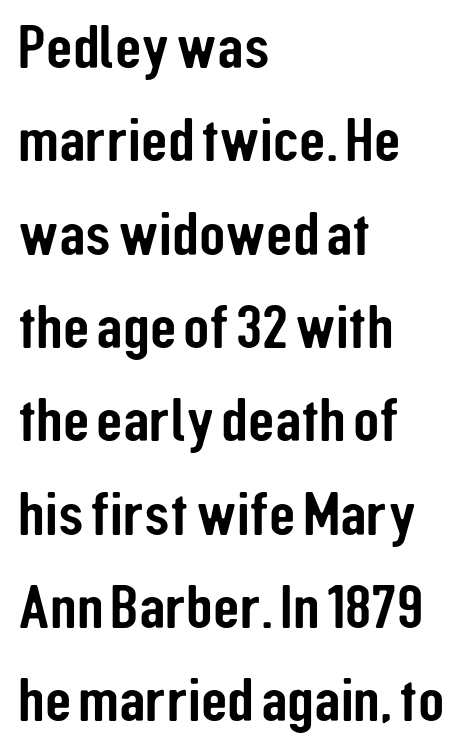
{"serif": "no", "italic": "no", "width": "condensed", "stroke_contrast": "low", "x_height": "medium", "monospaced": "no", "underline": "no", "align": "left", "line_spacing": "normal", "line_spacing_ratio": 1.53, "letter_spacing": "normal", "letter_spacing_em": 0.0, "glyph_px": 61}
